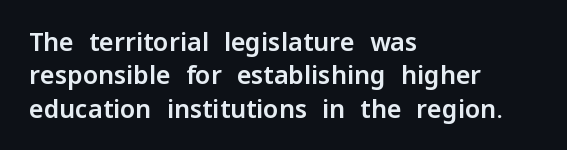
Q: Is the text italic (slanted)? A: No, it is upright.
Q: Is the text underlined? A: No.
Q: How is the paragraph aligned? A: Left-aligned.
Q: Is the spacing between letters normal or unusually wide? A: Normal.
Q: Is the spacing between lines tight, normal or loose? A: Normal.
